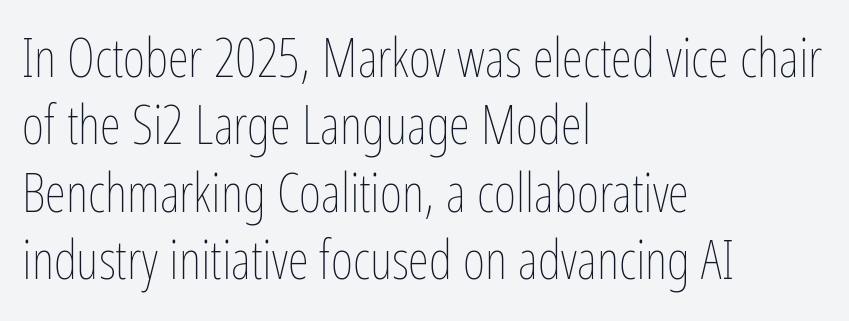
Characters follow at the spacing the type designer built in. The compositor pushed each line to the left boundary. Type without underlining. Is the stroke heavy? The answer is a plain regular-or-lighter. Every stem runs plumb, perpendicular to the baseline. This sample keeps an unexceptional amount of space between lines.
